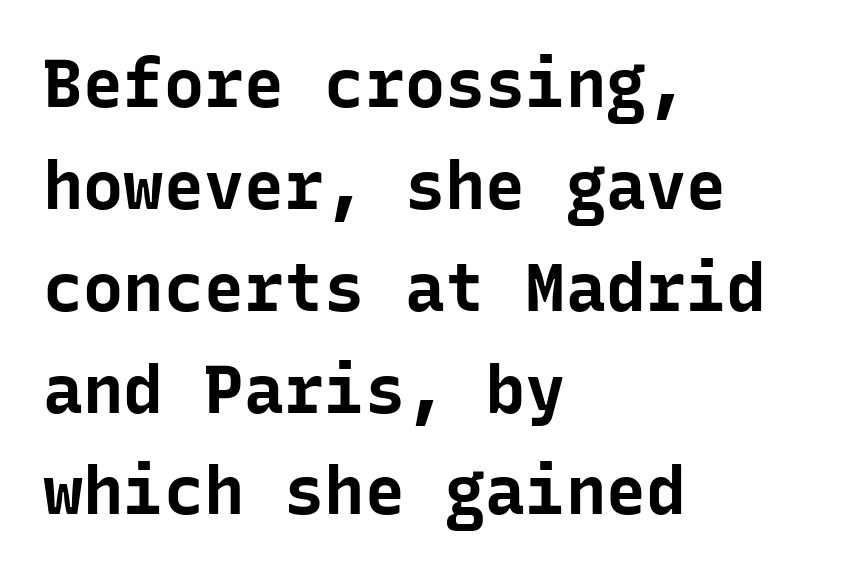
Q: Is the text bold? A: Yes.
Q: Is the text italic (slanted)? A: No, it is upright.
Q: Is the typeface a serif or a sans-serif typeface? A: Sans-serif.
Q: Is the text underlined? A: No.
Q: How is the paragraph aligned? A: Left-aligned.
Q: Is the spacing between letters normal or unusually wide? A: Normal.
Q: Is the spacing between lines tight, normal or loose? A: Normal.
Q: Width (condensed, normal, or wide)? A: Normal.
Q: Stroke contrast? A: Low.
Q: x-height? A: Medium.
Q: Monospaced? A: Yes.
